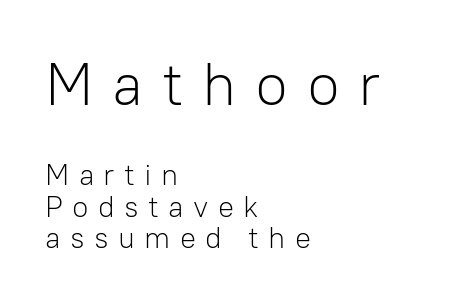
The image shows 60 px light sans-serif type, upright; set left-aligned, tight line spacing (1.04x), unusually wide letter spacing (+0.31 em), not underlined; the first (top) block is 2.0x larger; low stroke contrast and a medium x-height.
